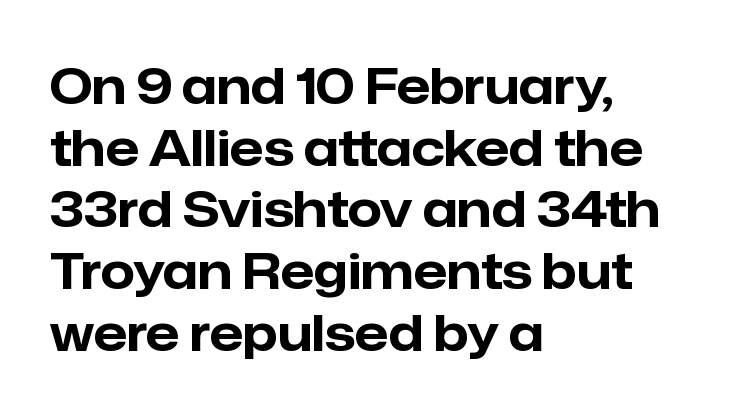
{"serif": "no", "italic": "no", "bold": "yes", "weight": "bold", "width": "normal", "stroke_contrast": "low", "x_height": "medium", "monospaced": "no", "underline": "no", "align": "left", "line_spacing": "normal", "line_spacing_ratio": 1.26, "letter_spacing": "normal", "letter_spacing_em": 0.0, "glyph_px": 49}
